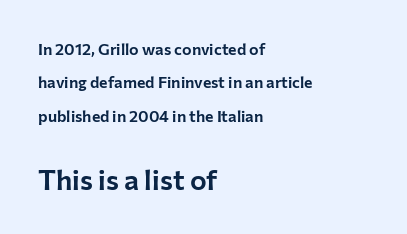
The image shows 28 px sans-serif type, upright; set left-aligned, loose line spacing (2.09x), normal letter spacing, not underlined; the second (bottom) block is 1.75x larger; low stroke contrast and a medium x-height.
